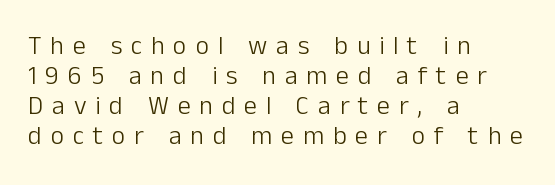
Posture: upright roman. The words here are not underlined. Alignment: flush left. This is not heavy type; no bold has been used. These lines have a slow, spaced-out rhythm from letter to letter.
